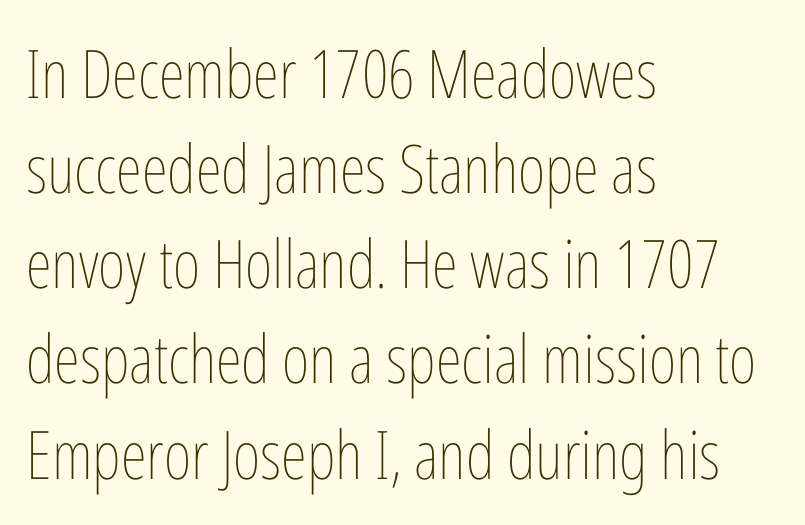
{"italic": "no", "bold": "no", "weight": "thin", "width": "condensed", "stroke_contrast": "low", "x_height": "medium", "monospaced": "no", "underline": "no", "align": "left", "line_spacing": "normal", "line_spacing_ratio": 1.42, "letter_spacing": "normal", "letter_spacing_em": 0.0, "glyph_px": 67}
